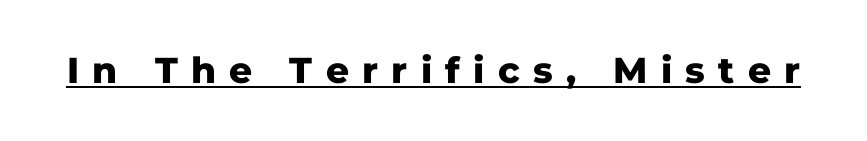
Q: Is the text bold? A: Yes.
Q: Is the text italic (slanted)? A: No, it is upright.
Q: Is the typeface a serif or a sans-serif typeface? A: Sans-serif.
Q: Is the text underlined? A: Yes.
Q: Is the spacing between letters normal or unusually wide? A: Unusually wide.
Q: Width (condensed, normal, or wide)? A: Normal.
Q: Stroke contrast? A: Low.
Q: x-height? A: Medium.
Q: Monospaced? A: No.
